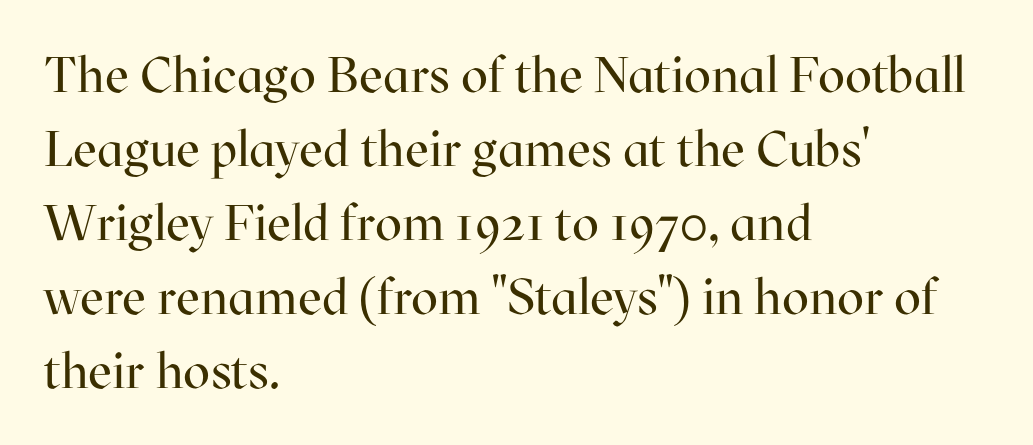
Q: Is the text bold? A: No.
Q: Is the text italic (slanted)? A: No, it is upright.
Q: Is the typeface a serif or a sans-serif typeface? A: Serif.
Q: Is the text underlined? A: No.
Q: How is the paragraph aligned? A: Left-aligned.
Q: Is the spacing between letters normal or unusually wide? A: Normal.
Q: Is the spacing between lines tight, normal or loose? A: Normal.
Q: Width (condensed, normal, or wide)? A: Normal.
Q: Stroke contrast? A: High.
Q: x-height? A: Medium.
Q: Monospaced? A: No.
